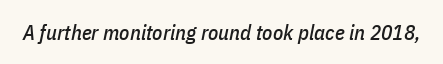
{"italic": "yes", "lean": "right", "slant_degrees": 11, "underline": "no", "letter_spacing": "normal", "letter_spacing_em": 0.0, "glyph_px": 21}
